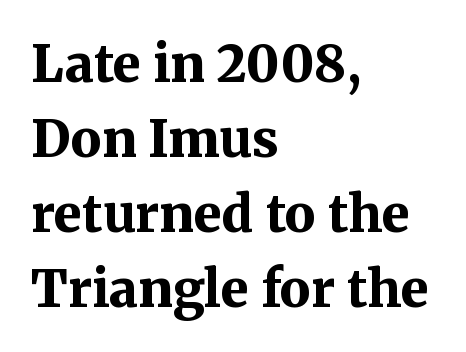
The image shows 51 px bold serif type, upright; set left-aligned, normal line spacing (1.47x), normal letter spacing, not underlined; medium stroke contrast and a medium x-height.
